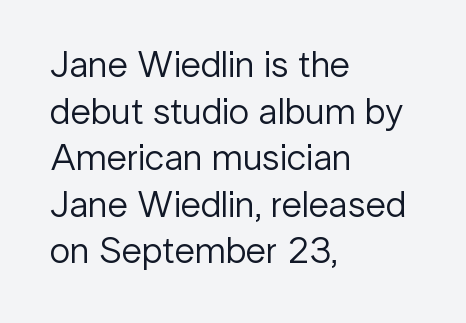
The foot of each line stays bare and open. A typesetter would call this leading conventional body-copy spacing. The horizontal fit of the characters is conventional and even. Each letter keeps its own natural width here, so spacing adapts to shape.
